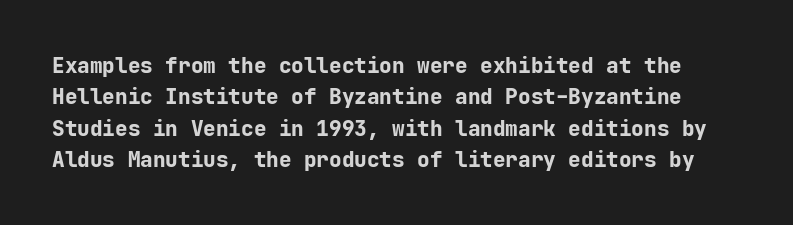
{"italic": "no", "bold": "yes", "underline": "no", "line_spacing": "normal", "line_spacing_ratio": 1.49, "letter_spacing": "normal", "letter_spacing_em": 0.0, "glyph_px": 21}
